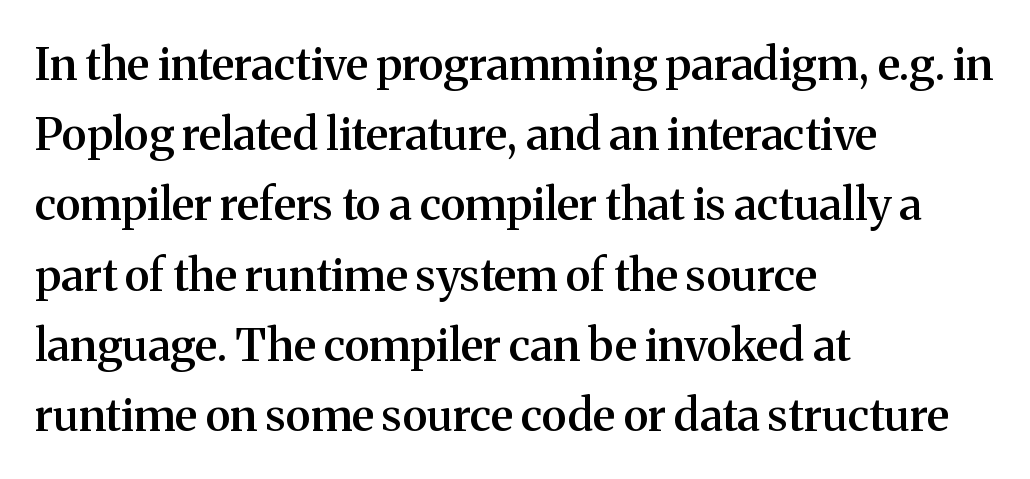
The image shows 45 px semibold serif type, upright; set left-aligned, normal line spacing (1.56x), normal letter spacing, not underlined; medium stroke contrast and a medium x-height.
